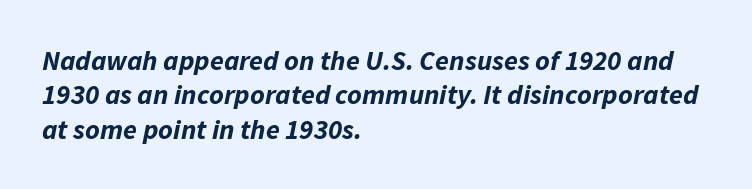
{"italic": "yes", "lean": "right", "slant_degrees": 11, "bold": "yes", "weight": "bold", "width": "normal", "stroke_contrast": "low", "x_height": "medium", "monospaced": "no", "underline": "no", "align": "left", "line_spacing_ratio": 1.23, "letter_spacing": "normal", "letter_spacing_em": 0.0, "glyph_px": 28}
